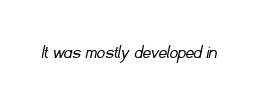
Q: Is the text bold? A: No.
Q: Is the text underlined? A: No.
Q: Is the spacing between letters normal or unusually wide? A: Normal.
